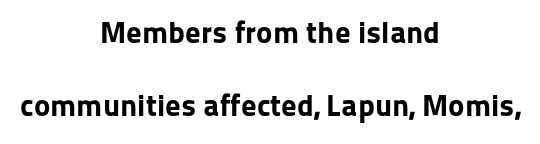
What kind of face is this? One without serifs — a sans. The rendering uses natural spacing where letterforms have individual widths. No word sits above an underline. The letters stand straight up with perfectly vertical stems. Successive baselines arrive slowly, with a big drop between each.
